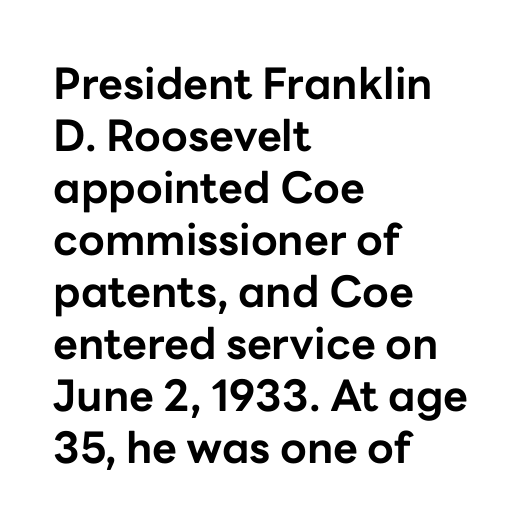
The image shows 43 px bold sans-serif type, upright; set left-aligned, line spacing 1.21x, normal letter spacing, not underlined; low stroke contrast and a medium x-height.
